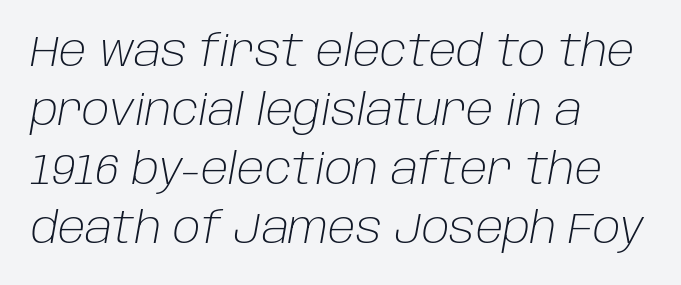
Q: Is the text bold? A: No.
Q: Is the text italic (slanted)? A: Yes, it leans right by about 10 degrees.
Q: Is the text underlined? A: No.
Q: How is the paragraph aligned? A: Left-aligned.
Q: Is the spacing between letters normal or unusually wide? A: Normal.
Q: Is the spacing between lines tight, normal or loose? A: Normal.
Q: Width (condensed, normal, or wide)? A: Normal.
Q: Stroke contrast? A: Low.
Q: x-height? A: Large.
Q: Monospaced? A: No.
